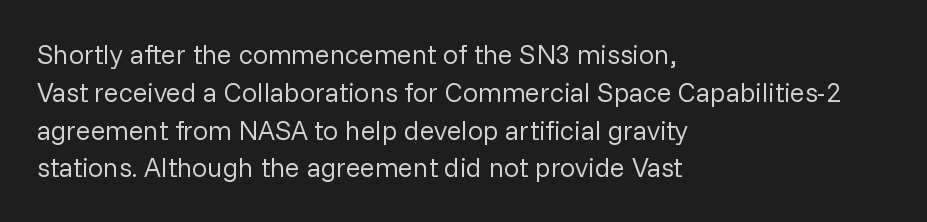
The image shows 27 px text type, upright; set left-aligned, normal line spacing (1.4x), normal letter spacing, not underlined.
